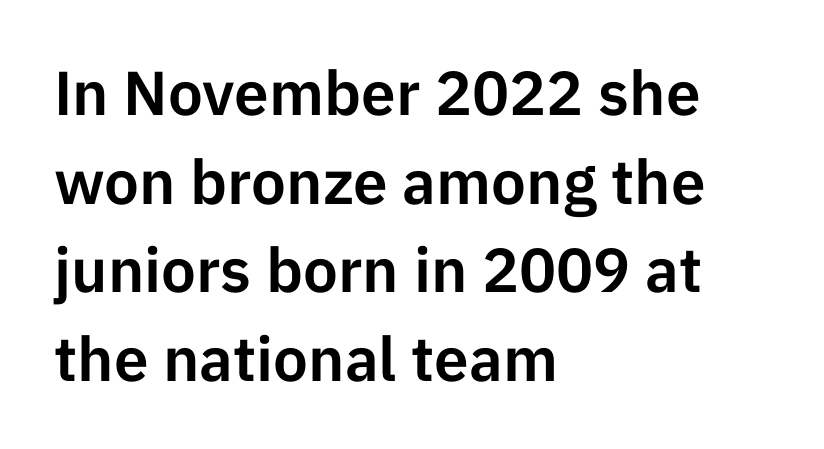
Spacing between characters is what you'd get straight out of the box. The letters stand upright; this is a roman face. The space between consecutive lines is moderate. Does the copy run flush right? No — it runs flush left. You could not count columns in this text — the font is proportionally spaced. What kind of face is this? One without serifs — a sans.
